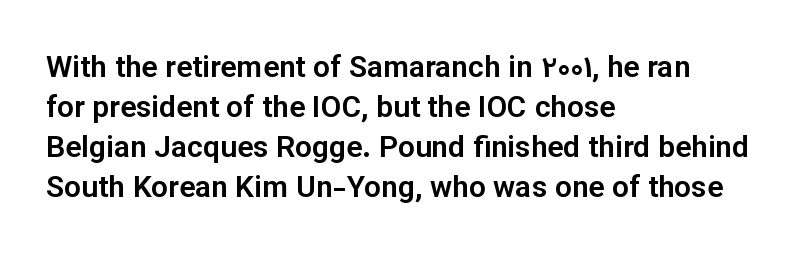
The letters advance in unequal steps, a hallmark of proportional type. Descender tails drop into unmarked territory. Typographically, this falls in the sans-serif category. The designer left line spacing at the default. Words appear dense and cohesive because spacing is normal.
